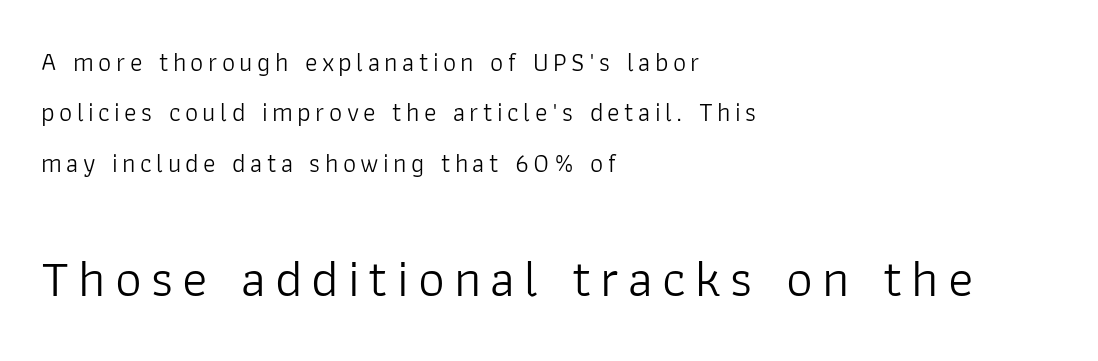
The image shows 53 px light sans-serif type, upright; set left-aligned, loose line spacing (1.94x), not underlined; the second (bottom) block is 2.04x larger; low stroke contrast and a medium x-height.
